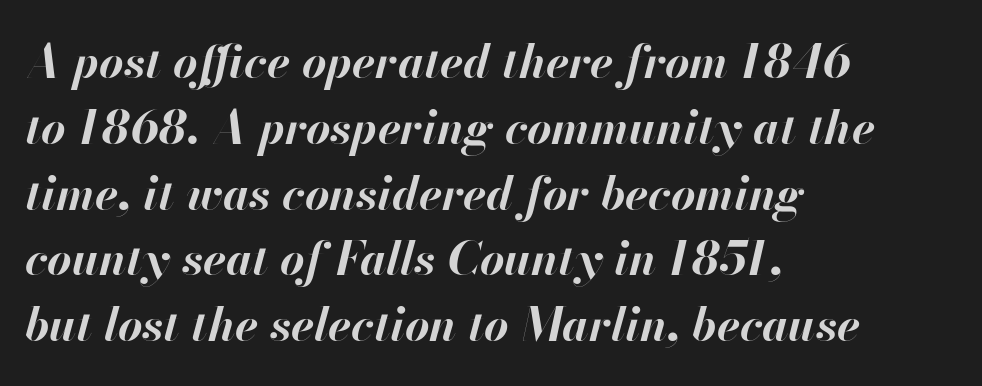
The image shows 47 px bold type, italic (leaning right); set left-aligned, normal line spacing (1.4x), normal letter spacing, not underlined; high stroke contrast and a small x-height.
